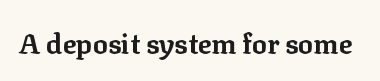
The image shows 28 px bold serif type, upright; set normal letter spacing, not underlined; low stroke contrast and a medium x-height.
